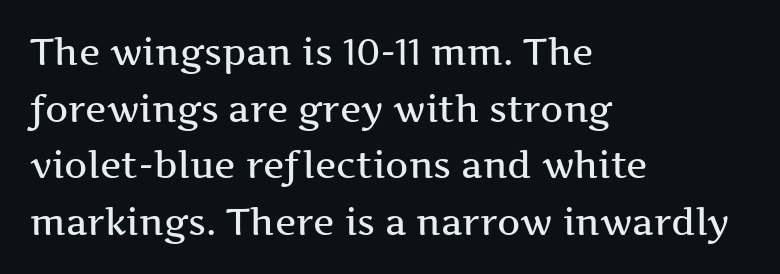
One glance says typical: line gaps are just what's usual. Every character sits straight up, as roman type does. Letters rest on an invisible, unmarked baseline. Students, note that the glyphs here touch the page at normal intervals. Here the designer chose a conventional face with non-uniform glyph widths. What kind of face is this? One with serifs.
